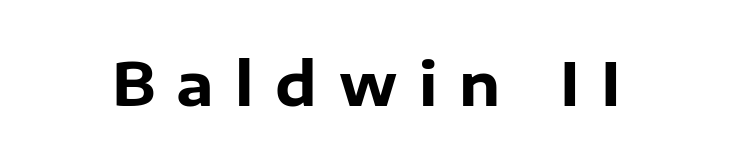
The image shows 59 px heavy sans-serif type, upright; set unusually wide letter spacing (+0.36 em), not underlined; low stroke contrast and a medium x-height.
